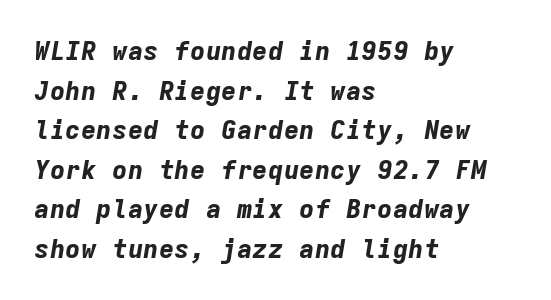
Q: Is the text bold? A: Yes.
Q: Is the text italic (slanted)? A: Yes, it leans right by about 9 degrees.
Q: Is the text underlined? A: No.
Q: How is the paragraph aligned? A: Left-aligned.
Q: Is the spacing between letters normal or unusually wide? A: Normal.
Q: Is the spacing between lines tight, normal or loose? A: Normal.
